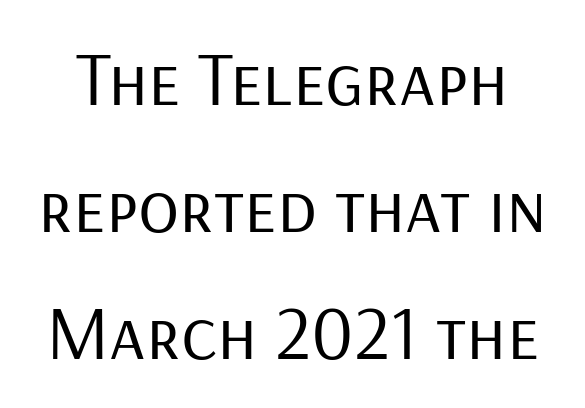
The image shows 76 px regular-weight sans-serif type, upright; set normal line spacing (1.67x), normal letter spacing, not underlined; low stroke contrast and a medium x-height.
